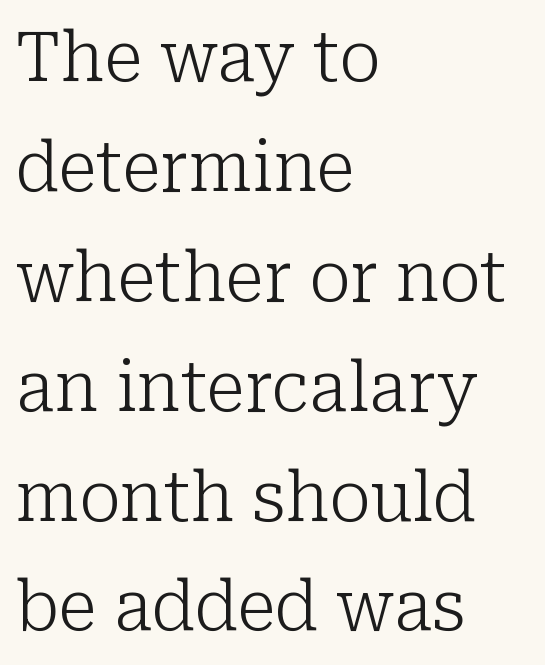
{"serif": "yes", "italic": "no", "bold": "no", "weight": "light", "width": "normal", "stroke_contrast": "low", "x_height": "medium", "monospaced": "no", "underline": "no", "align": "left", "line_spacing": "normal", "line_spacing_ratio": 1.57, "letter_spacing": "normal", "letter_spacing_em": 0.0, "glyph_px": 70}
